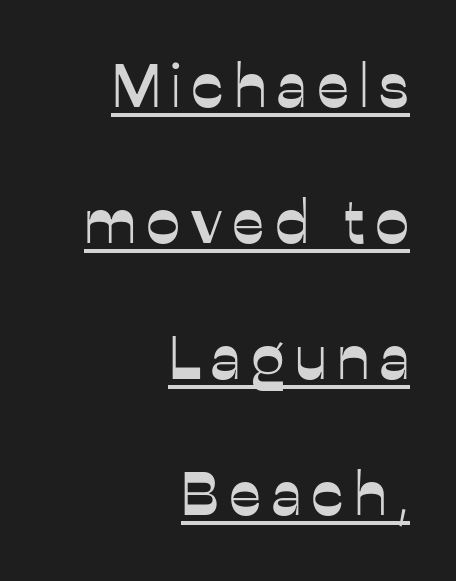
{"serif": "no", "italic": "no", "width": "normal", "stroke_contrast": "low", "x_height": "medium", "monospaced": "no", "underline": "yes", "align": "right", "line_spacing": "loose", "line_spacing_ratio": 2.23, "glyph_px": 61}
